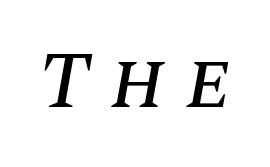
Words float on clear page, feet unadorned. Designer's note — italics engaged. Words appear elongated and porous because spacing is wide. Varying glyph widths throughout — classic text-font behaviour.
